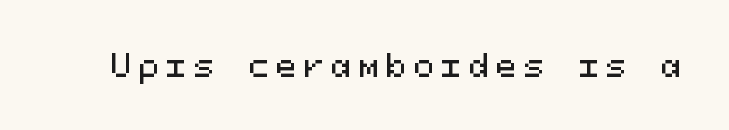
The image shows 31 px sans-serif type, upright, monospaced; set unusually wide letter spacing (+0.22 em), not underlined; medium stroke contrast and a medium x-height.
